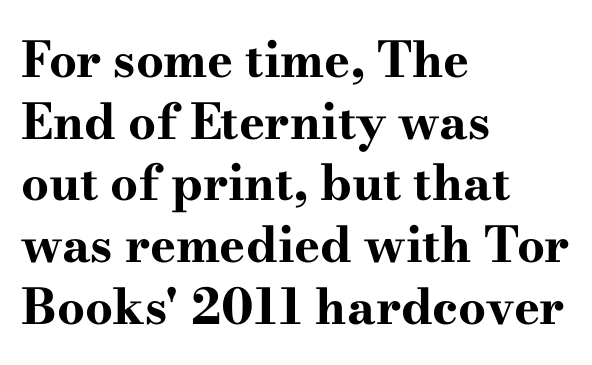
Q: Is the text bold? A: Yes.
Q: Is the text italic (slanted)? A: No, it is upright.
Q: Is the typeface a serif or a sans-serif typeface? A: Serif.
Q: Is the text underlined? A: No.
Q: How is the paragraph aligned? A: Left-aligned.
Q: Is the spacing between letters normal or unusually wide? A: Normal.
Q: Is the spacing between lines tight, normal or loose? A: Normal.
Q: Width (condensed, normal, or wide)? A: Wide.
Q: Stroke contrast? A: High.
Q: x-height? A: Small.
Q: Monospaced? A: No.
